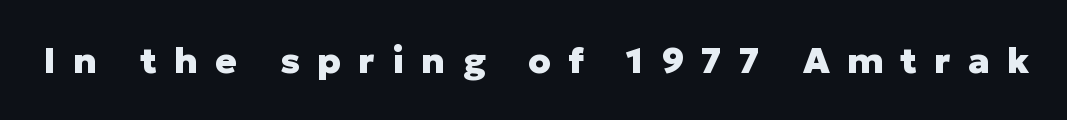
{"serif": "no", "italic": "no", "bold": "yes", "weight": "heavy", "width": "normal", "stroke_contrast": "low", "x_height": "medium", "monospaced": "no", "underline": "no", "letter_spacing": "wide", "letter_spacing_em": 0.48, "glyph_px": 36}
